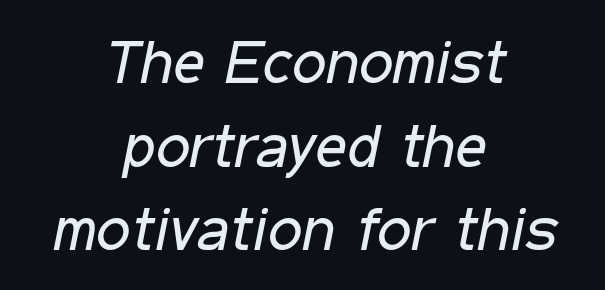
{"italic": "yes", "lean": "right", "slant_degrees": 11, "bold": "no", "weight": "regular", "width": "condensed", "stroke_contrast": "low", "x_height": "medium", "monospaced": "no", "underline": "no", "align": "center", "line_spacing": "normal", "line_spacing_ratio": 1.37, "letter_spacing": "normal", "letter_spacing_em": 0.0, "glyph_px": 61}
